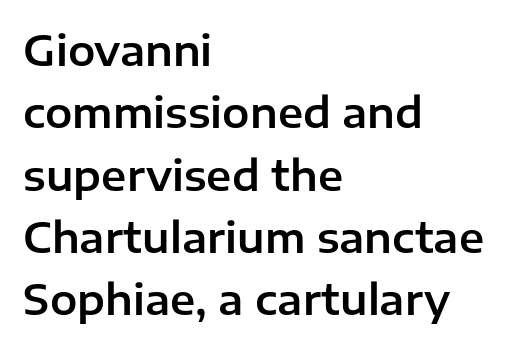
{"serif": "no", "italic": "no", "width": "normal", "stroke_contrast": "low", "x_height": "medium", "monospaced": "no", "underline": "no", "align": "left", "line_spacing": "normal", "line_spacing_ratio": 1.52, "letter_spacing": "normal", "letter_spacing_em": 0.0, "glyph_px": 41}
